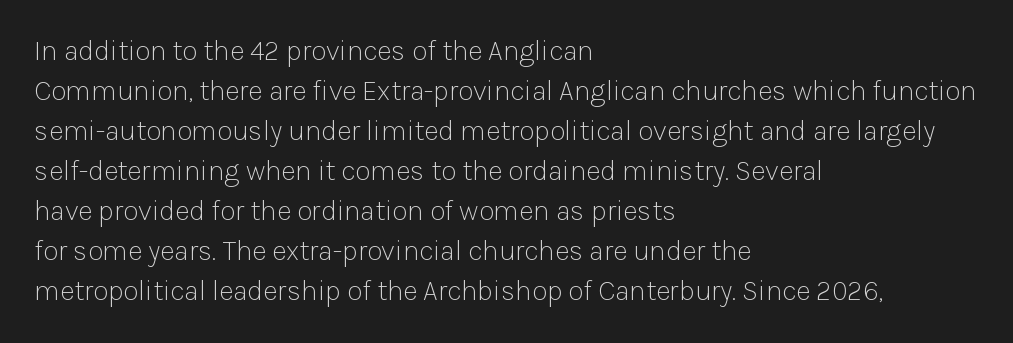
Q: Is the text bold? A: No.
Q: Is the text italic (slanted)? A: No, it is upright.
Q: Is the typeface a serif or a sans-serif typeface? A: Sans-serif.
Q: Is the text underlined? A: No.
Q: How is the paragraph aligned? A: Left-aligned.
Q: Is the spacing between letters normal or unusually wide? A: Normal.
Q: Is the spacing between lines tight, normal or loose? A: Normal.
Q: Width (condensed, normal, or wide)? A: Normal.
Q: Stroke contrast? A: Low.
Q: x-height? A: Medium.
Q: Monospaced? A: No.
